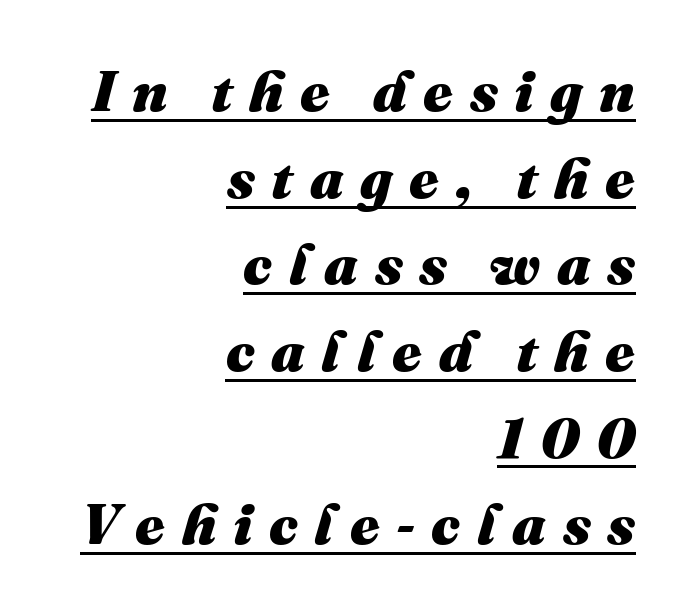
The image shows 57 px heavy type, italic (leaning right); set right-aligned, normal line spacing (1.52x), unusually wide letter spacing (+0.29 em), underlined; medium stroke contrast and a medium x-height.
